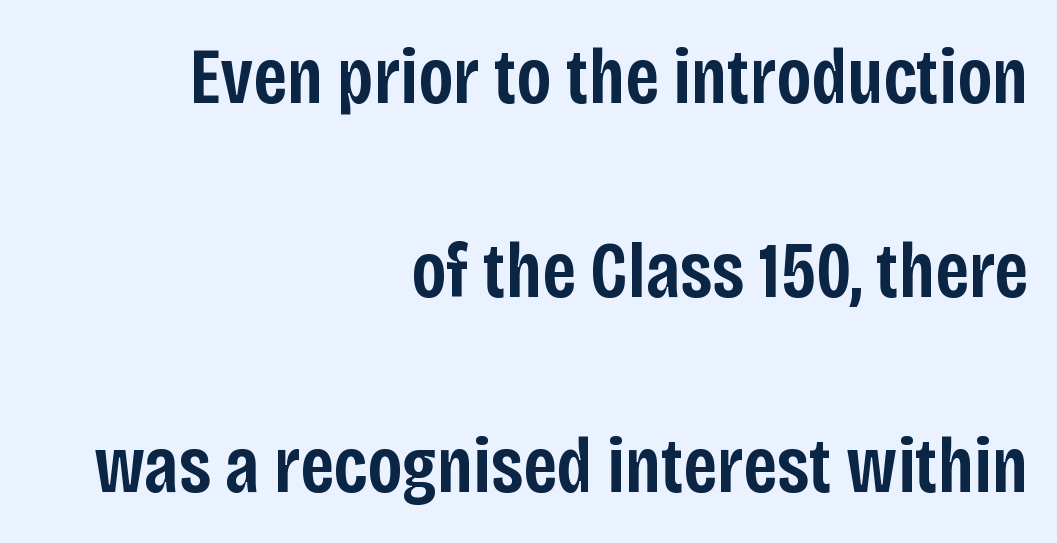
{"serif": "no", "italic": "no", "bold": "semi", "weight": "semibold", "width": "condensed", "stroke_contrast": "low", "x_height": "large", "monospaced": "no", "underline": "no", "align": "right", "line_spacing": "loose", "line_spacing_ratio": 2.46, "letter_spacing": "normal", "letter_spacing_em": 0.0, "glyph_px": 79}
